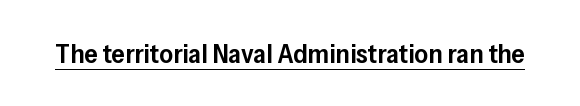
The image shows 27 px text type, upright; set normal letter spacing, underlined.
